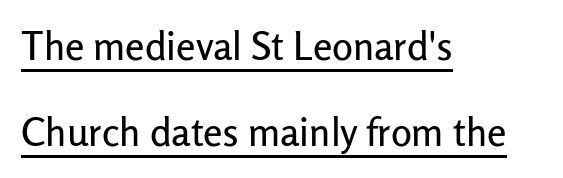
Q: Is the text italic (slanted)? A: No, it is upright.
Q: Is the typeface a serif or a sans-serif typeface? A: Sans-serif.
Q: Is the text underlined? A: Yes.
Q: How is the paragraph aligned? A: Left-aligned.
Q: Is the spacing between letters normal or unusually wide? A: Normal.
Q: Is the spacing between lines tight, normal or loose? A: Loose.
Q: Width (condensed, normal, or wide)? A: Normal.
Q: Stroke contrast? A: Low.
Q: x-height? A: Medium.
Q: Monospaced? A: No.
